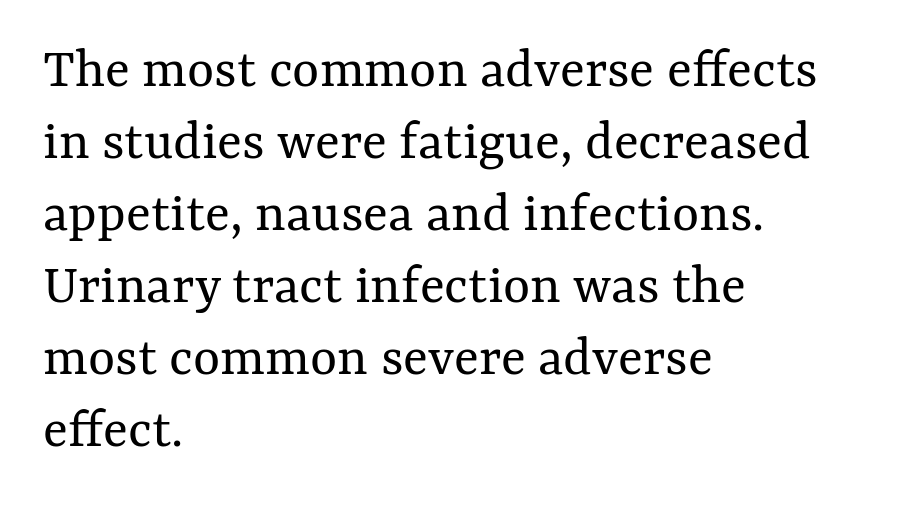
The image shows 58 px regular-weight type, upright; set left-aligned, line spacing 1.24x, normal letter spacing, not underlined; medium stroke contrast and a medium x-height.
